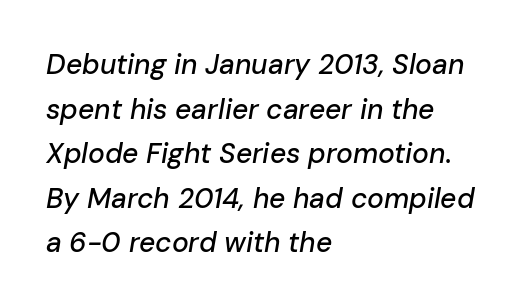
Q: Is the text italic (slanted)? A: Yes, it leans right by about 10 degrees.
Q: Is the text underlined? A: No.
Q: How is the paragraph aligned? A: Left-aligned.
Q: Is the spacing between letters normal or unusually wide? A: Normal.
Q: Is the spacing between lines tight, normal or loose? A: Normal.
Q: Width (condensed, normal, or wide)? A: Normal.
Q: Stroke contrast? A: Low.
Q: x-height? A: Medium.
Q: Monospaced? A: No.
